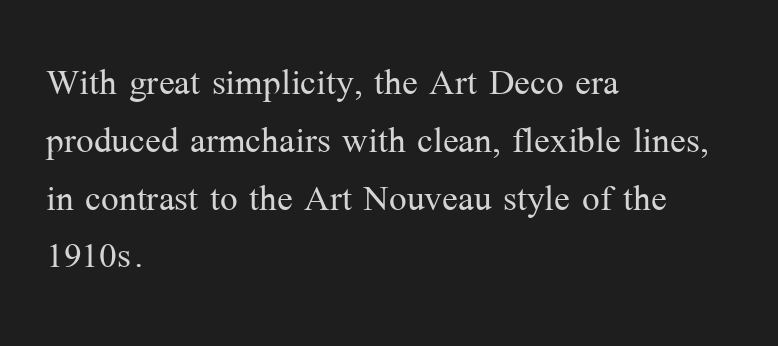
The image shows 47 px light serif type, upright; set left-aligned, line spacing 1.23x, normal letter spacing, not underlined; medium stroke contrast and a medium x-height.
